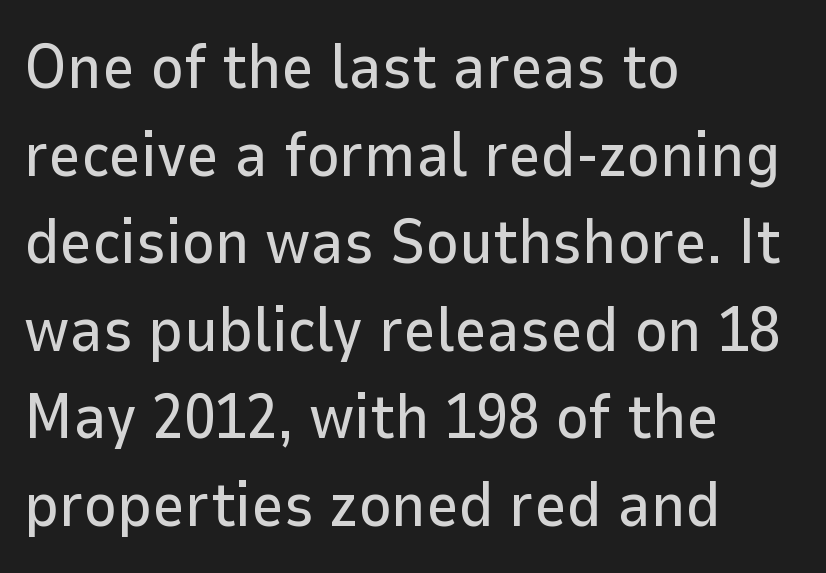
This rendering employs a face without finishing strokes, i.e., a sans-serif. How are the letters spaced? Ordinarily, with no added tracking. The vertical gap from one line to the next is medium. The space directly below the letters is spotless. The passage shown is typed in a proportional face where columns would drift.
